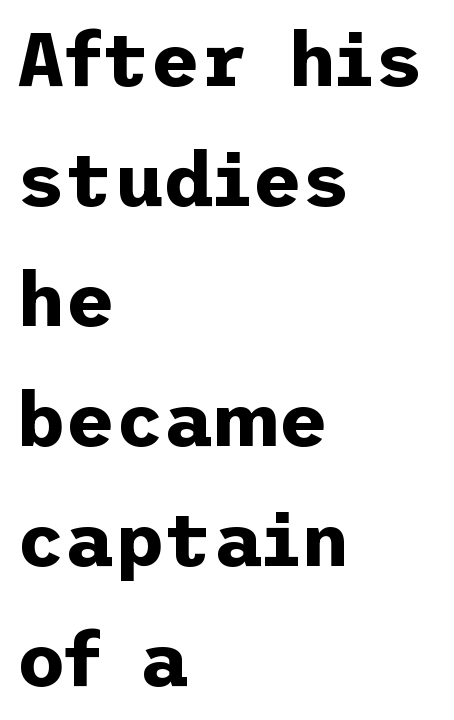
Short note: letters normally spaced. Lines of text with bare space underneath. Heft: maximum for text — a bold. Leading: standard. The lines in this sample share a left origin and differ only in where they stop.
